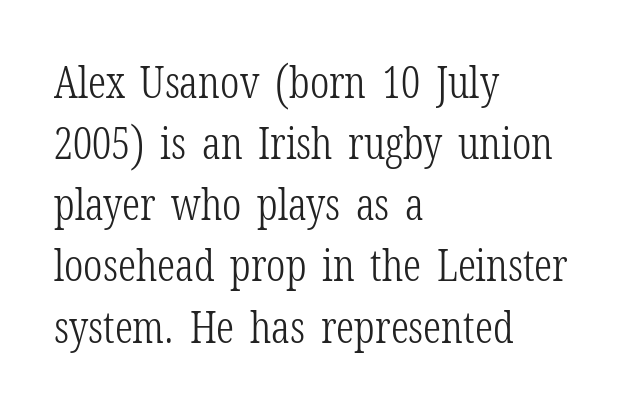
The image shows 44 px light, condensed serif type, upright; set left-aligned, normal line spacing (1.39x), normal letter spacing, not underlined; low stroke contrast and a medium x-height.
